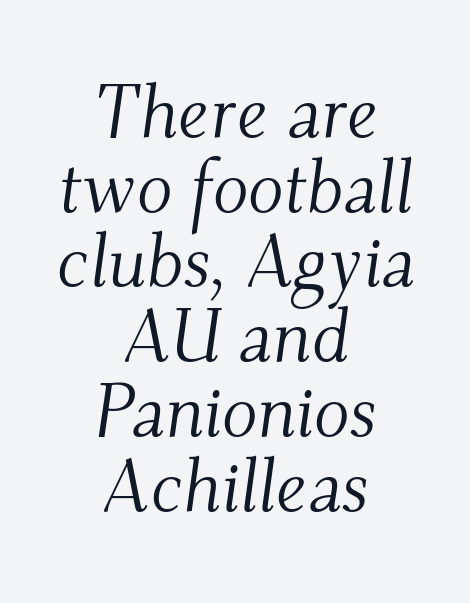
The image shows 74 px light serif type, italic (leaning right); set centered, tight line spacing (1.01x), normal letter spacing, not underlined; medium stroke contrast and a small x-height.
